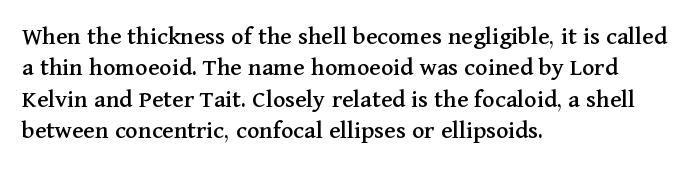
Q: Is the text italic (slanted)? A: No, it is upright.
Q: Is the text underlined? A: No.
Q: How is the paragraph aligned? A: Left-aligned.
Q: Is the spacing between letters normal or unusually wide? A: Normal.
